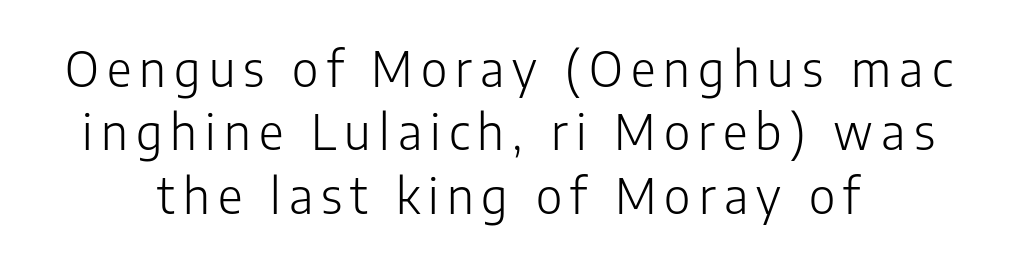
Q: Is the text bold? A: No.
Q: Is the text italic (slanted)? A: No, it is upright.
Q: Is the typeface a serif or a sans-serif typeface? A: Sans-serif.
Q: Is the text underlined? A: No.
Q: How is the paragraph aligned? A: Centered.
Q: Is the spacing between lines tight, normal or loose? A: Normal.
Q: Width (condensed, normal, or wide)? A: Normal.
Q: Stroke contrast? A: Low.
Q: x-height? A: Medium.
Q: Monospaced? A: No.
